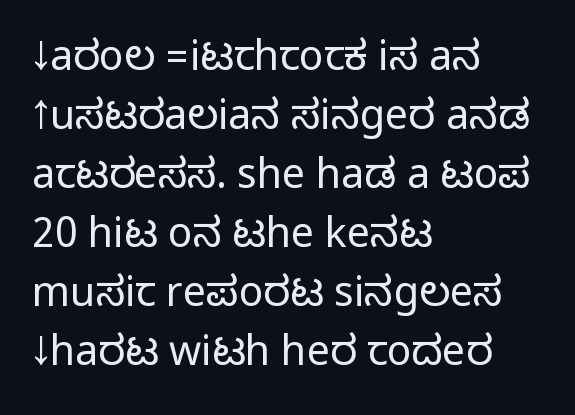
The vertical gap from one line to the next is medium. Type without underlining. Each word holds together tightly as a unit, with standard inter-letter gaps. Proportional: the letters do not fall into vertical columns. Line starts are locked; line ends wander.
